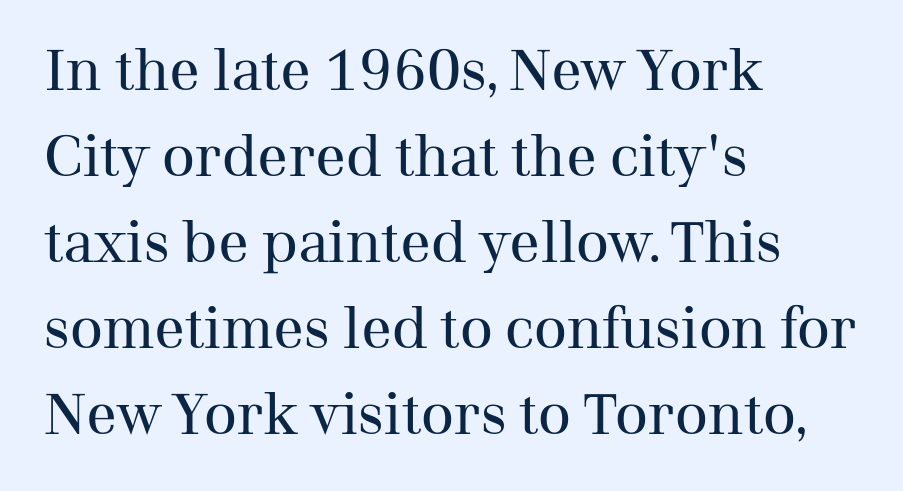
The image shows 57 px regular-weight serif type, upright; set left-aligned, normal line spacing (1.51x), normal letter spacing, not underlined; medium stroke contrast and a medium x-height.
